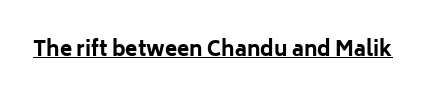
The image shows 20 px bold type, upright; set normal letter spacing, underlined.
